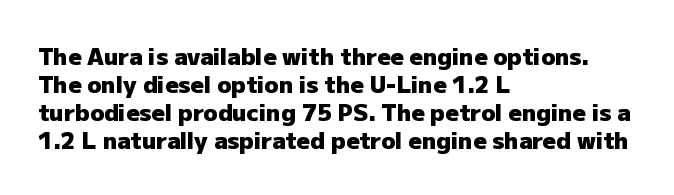
Look at the stroke-to-counter ratio: heavy, a bold. Ordinary non-slanted type is in use. The baseline area is clear. The setting favours the left margin, as ordinary paragraphs usually do. Look at the tracking — it's just the regular setting, nothing added.
